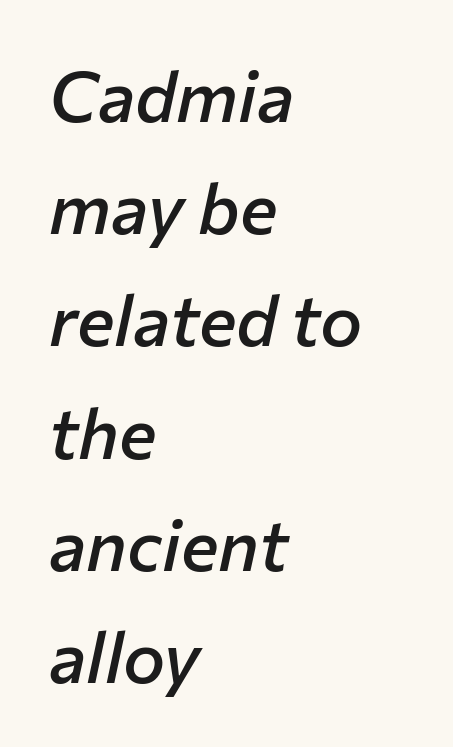
{"italic": "yes", "lean": "right", "slant_degrees": 12, "bold": "semi", "weight": "semibold", "width": "normal", "stroke_contrast": "low", "x_height": "medium", "monospaced": "no", "underline": "no", "align": "left", "line_spacing": "normal", "line_spacing_ratio": 1.58, "letter_spacing": "normal", "letter_spacing_em": 0.0, "glyph_px": 71}
